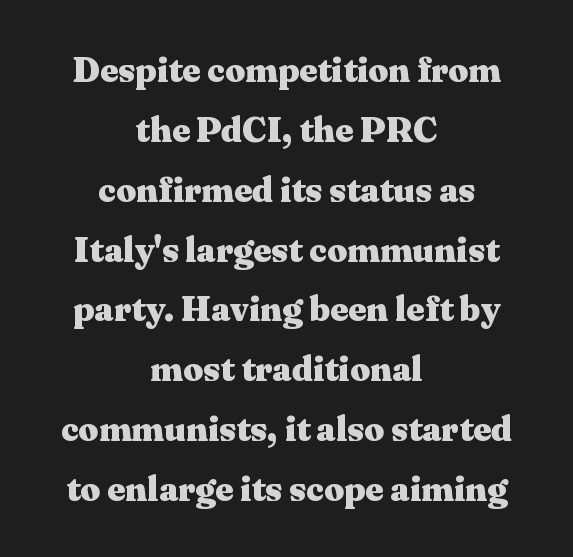
Q: Is the text bold? A: Yes.
Q: Is the text italic (slanted)? A: No, it is upright.
Q: Is the typeface a serif or a sans-serif typeface? A: Serif.
Q: Is the text underlined? A: No.
Q: How is the paragraph aligned? A: Centered.
Q: Is the spacing between letters normal or unusually wide? A: Normal.
Q: Width (condensed, normal, or wide)? A: Wide.
Q: Stroke contrast? A: Medium.
Q: x-height? A: Medium.
Q: Monospaced? A: No.
